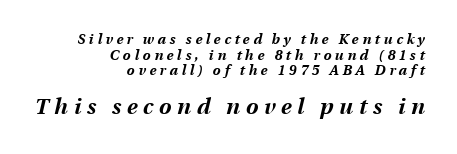
{"italic": "yes", "lean": "right", "slant_degrees": 13, "bold": "yes", "underline": "no", "align": "right", "line_spacing": "tight", "line_spacing_ratio": 1.11, "letter_spacing": "wide", "letter_spacing_em": 0.26, "larger_block": "second", "size_ratio": 1.57, "glyph_px": 22}
